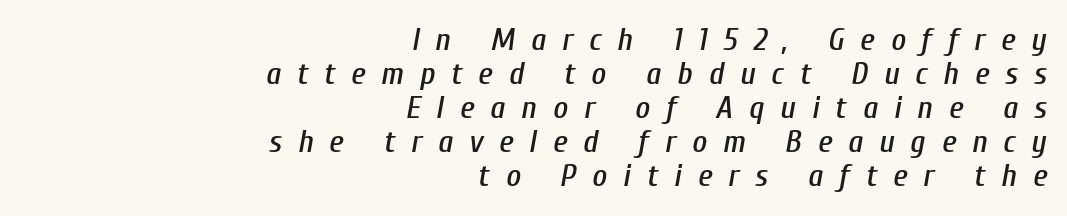
{"italic": "yes", "lean": "right", "slant_degrees": 10, "width": "condensed", "stroke_contrast": "low", "x_height": "medium", "monospaced": "no", "underline": "no", "align": "right", "line_spacing": "tight", "line_spacing_ratio": 1.06, "letter_spacing": "wide", "letter_spacing_em": 0.5, "glyph_px": 32}
